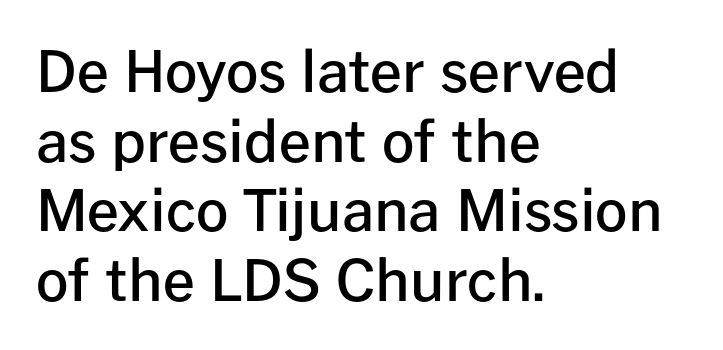
The baseline area is clear. The letters advance in unequal steps, a hallmark of proportional type. When letters stand straight like this, we call the style roman or upright. The horizontal fit of the characters is conventional and even. This is sans-serif lettering, the kind often seen on screens and signage.
